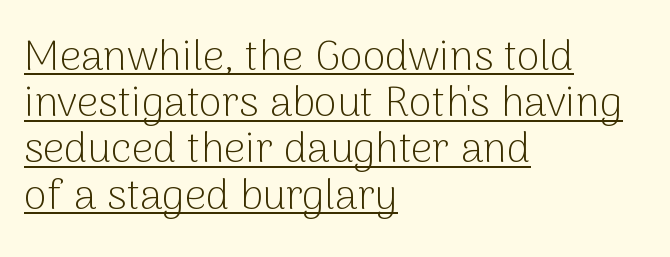
Q: Is the text bold? A: No.
Q: Is the text italic (slanted)? A: No, it is upright.
Q: Is the typeface a serif or a sans-serif typeface? A: Sans-serif.
Q: Is the text underlined? A: Yes.
Q: How is the paragraph aligned? A: Left-aligned.
Q: Is the spacing between letters normal or unusually wide? A: Normal.
Q: Is the spacing between lines tight, normal or loose? A: Tight.
Q: Width (condensed, normal, or wide)? A: Normal.
Q: Stroke contrast? A: Low.
Q: x-height? A: Medium.
Q: Monospaced? A: No.
